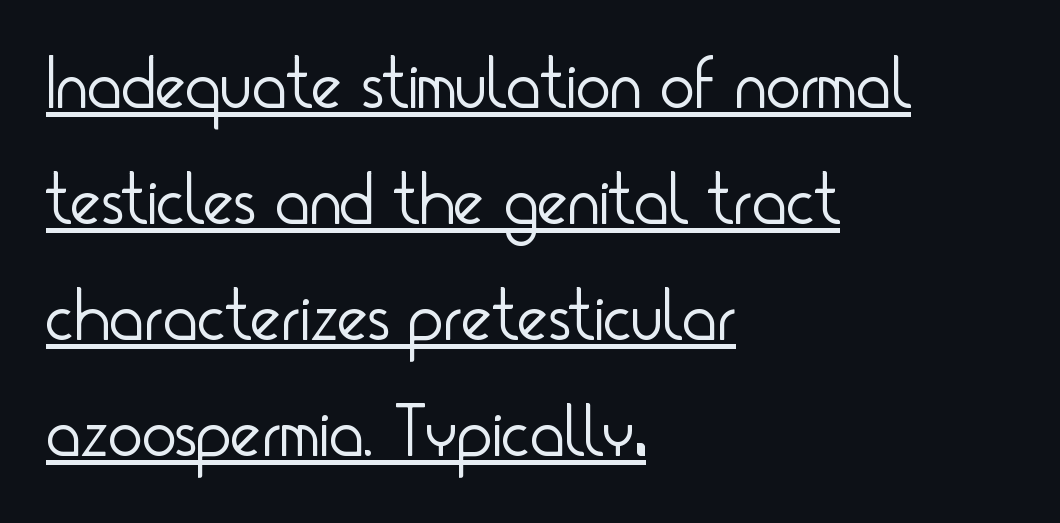
You could not count columns in this text — the font is proportionally spaced. I'd call this a sans setting — the letters go barefoot. Is the type heavy? It reads as light-to-regular instead. What stands out about the letter spacing? Nothing — it is the standard amount. The setting favours the left margin, as ordinary paragraphs usually do. Underlined type.
